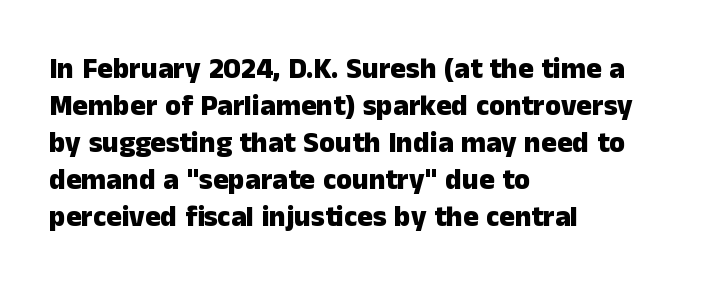
Q: Is the text bold? A: Yes.
Q: Is the text italic (slanted)? A: No, it is upright.
Q: Is the typeface a serif or a sans-serif typeface? A: Sans-serif.
Q: Is the text underlined? A: No.
Q: How is the paragraph aligned? A: Left-aligned.
Q: Is the spacing between letters normal or unusually wide? A: Normal.
Q: Is the spacing between lines tight, normal or loose? A: Normal.
Q: Width (condensed, normal, or wide)? A: Normal.
Q: Stroke contrast? A: Low.
Q: x-height? A: Medium.
Q: Monospaced? A: No.
